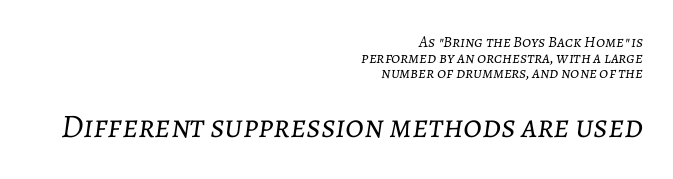
Varying glyph widths throughout — classic text-font behaviour. How would I describe the line gaps? Narrow and economical. Is the type slanted? Yes — the strokes lean at a clear angle. Honestly, the letter spacing is just normal — you wouldn't notice it.
